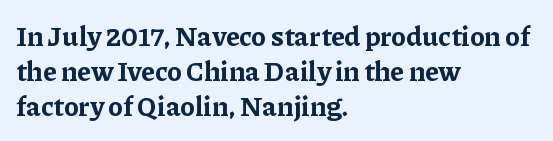
{"italic": "no", "bold": "yes", "underline": "no", "align": "left", "line_spacing": "normal", "line_spacing_ratio": 1.29, "letter_spacing": "normal", "letter_spacing_em": 0.0, "glyph_px": 27}
